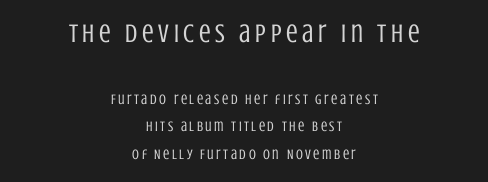
A typesetter would mark this as roman, not italic. The baseline area is clear. The designer dialed line spacing up above the default. Horizontally, the lines are justified to the midpoint only. Top chunk: large. Bottom chunk: small.
